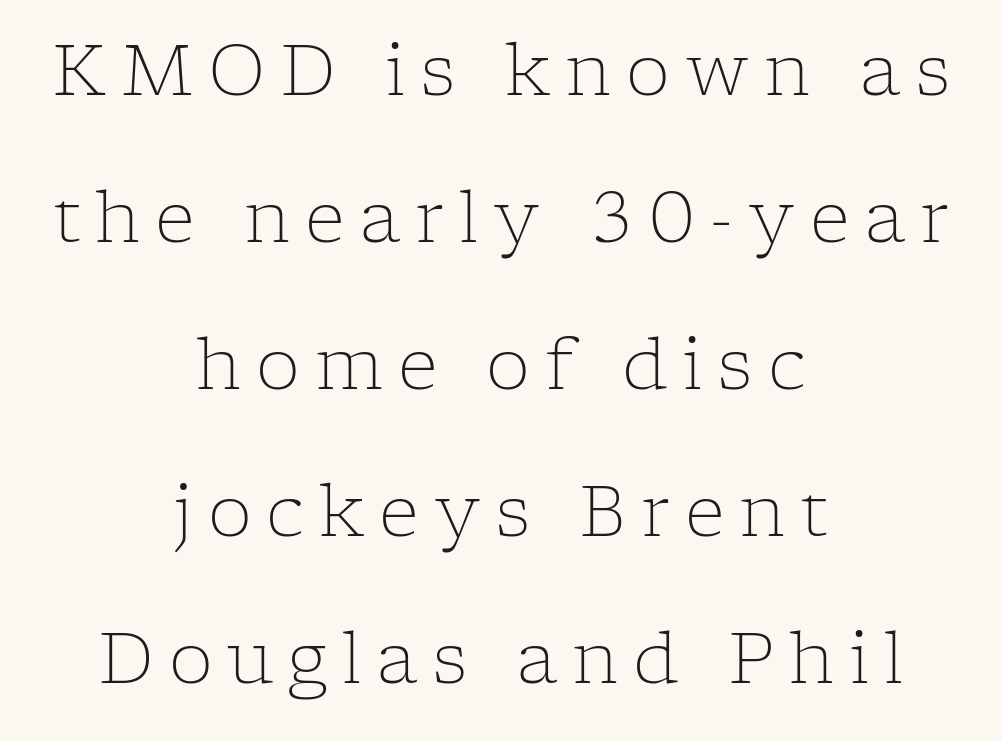
Look at the tracking — it's clearly loosened, letters drifting apart. These lines are centered, leaving both edges ragged. Each stroke keeps to a modest, everyday thickness or less. A typesetter would call this proportional, since set widths differ per character. A serif font was chosen for this passage.
